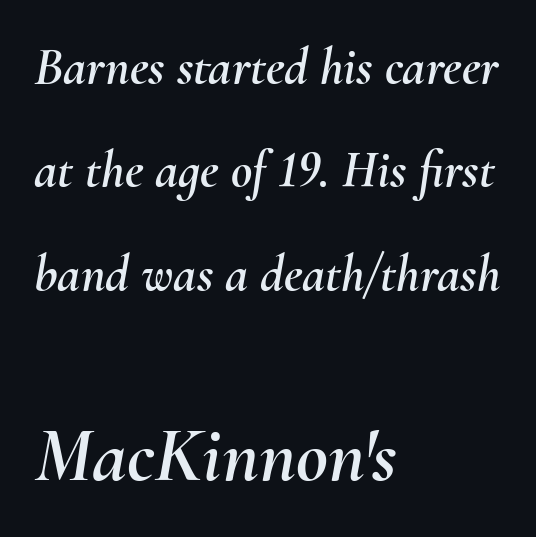
The image shows 78 px text type, italic (leaning right); set left-aligned, loose line spacing (1.99x), normal letter spacing, not underlined; the second (bottom) block is 1.5x larger; medium stroke contrast and a small x-height.
